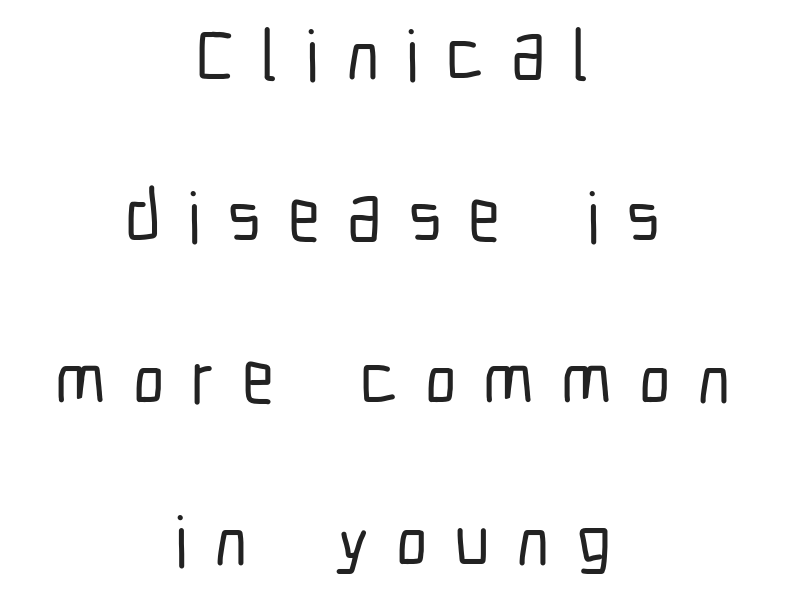
The image shows 72 px condensed sans-serif type, upright; set centered, loose line spacing (2.25x), unusually wide letter spacing (+0.37 em), not underlined; low stroke contrast and a medium x-height.
